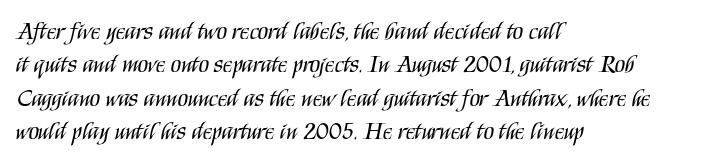
Q: Is the text bold? A: No.
Q: Is the text italic (slanted)? A: Yes.
Q: Is the text underlined? A: No.
Q: How is the paragraph aligned? A: Left-aligned.
Q: Is the spacing between letters normal or unusually wide? A: Normal.
Q: Is the spacing between lines tight, normal or loose? A: Normal.
